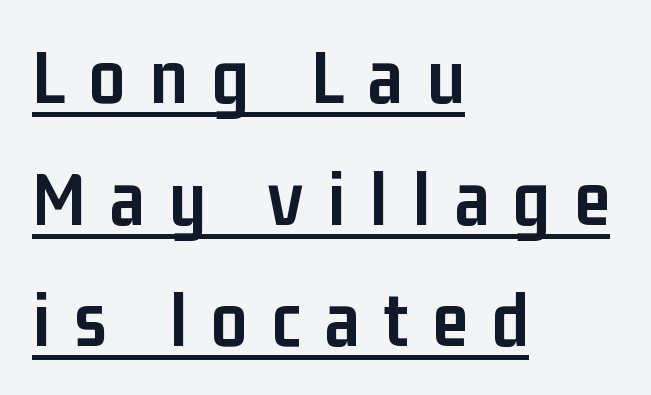
Q: Is the text bold? A: Yes.
Q: Is the text italic (slanted)? A: No, it is upright.
Q: Is the typeface a serif or a sans-serif typeface? A: Sans-serif.
Q: Is the text underlined? A: Yes.
Q: How is the paragraph aligned? A: Left-aligned.
Q: Is the spacing between letters normal or unusually wide? A: Unusually wide.
Q: Is the spacing between lines tight, normal or loose? A: Normal.
Q: Width (condensed, normal, or wide)? A: Condensed.
Q: Stroke contrast? A: Low.
Q: x-height? A: Medium.
Q: Monospaced? A: No.
